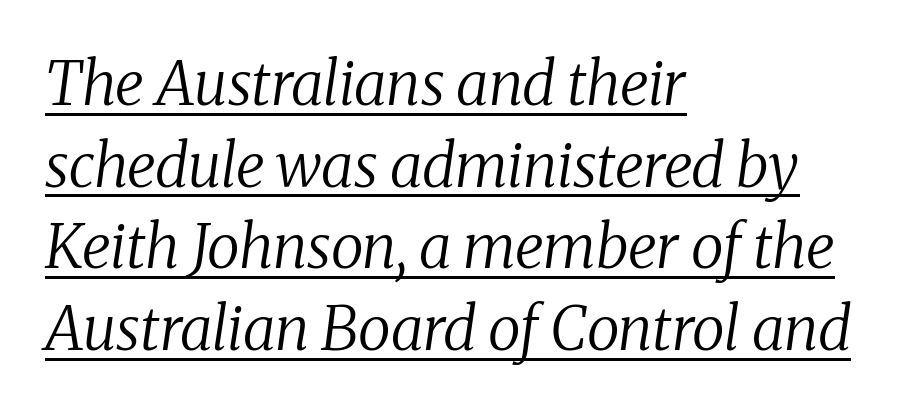
{"serif": "yes", "italic": "yes", "lean": "right", "slant_degrees": 8, "bold": "no", "weight": "regular", "width": "normal", "stroke_contrast": "medium", "x_height": "medium", "monospaced": "no", "underline": "yes", "align": "left", "line_spacing": "normal", "line_spacing_ratio": 1.36, "letter_spacing": "normal", "letter_spacing_em": 0.0, "glyph_px": 60}
